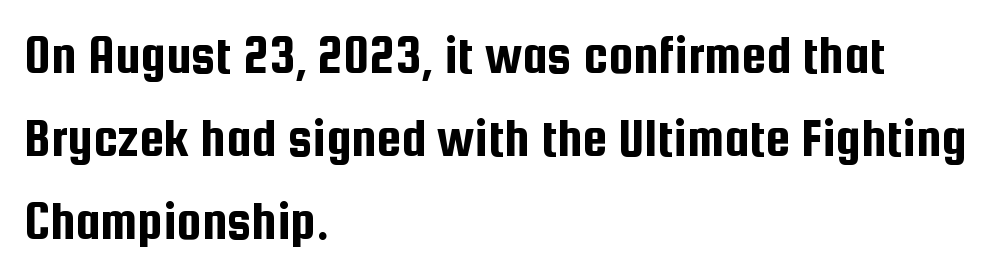
The image shows 56 px condensed sans-serif type, upright; set left-aligned, normal line spacing (1.48x), normal letter spacing, not underlined; low stroke contrast and a medium x-height.
